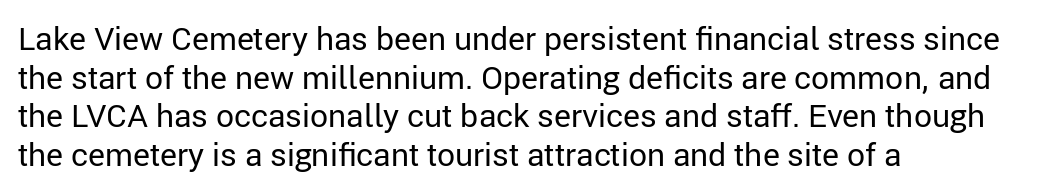
The image shows 32 px regular-weight sans-serif type, upright; set left-aligned, line spacing 1.21x, normal letter spacing, not underlined; low stroke contrast and a medium x-height.
